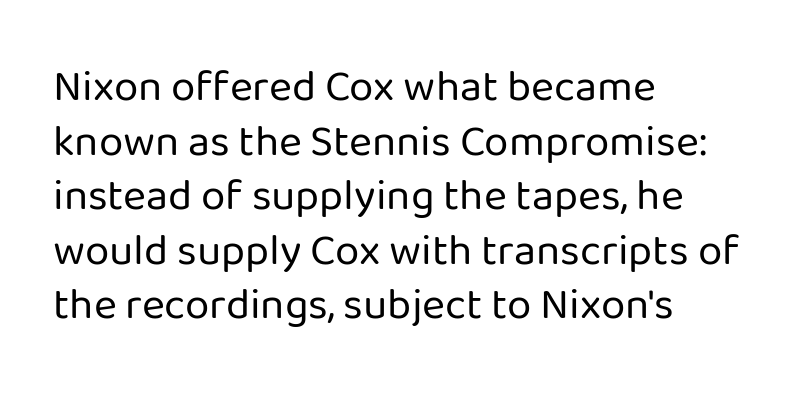
{"serif": "no", "italic": "no", "bold": "no", "weight": "regular", "width": "normal", "stroke_contrast": "low", "x_height": "medium", "monospaced": "no", "underline": "no", "align": "left", "line_spacing_ratio": 1.24, "letter_spacing": "normal", "letter_spacing_em": 0.0, "glyph_px": 44}
